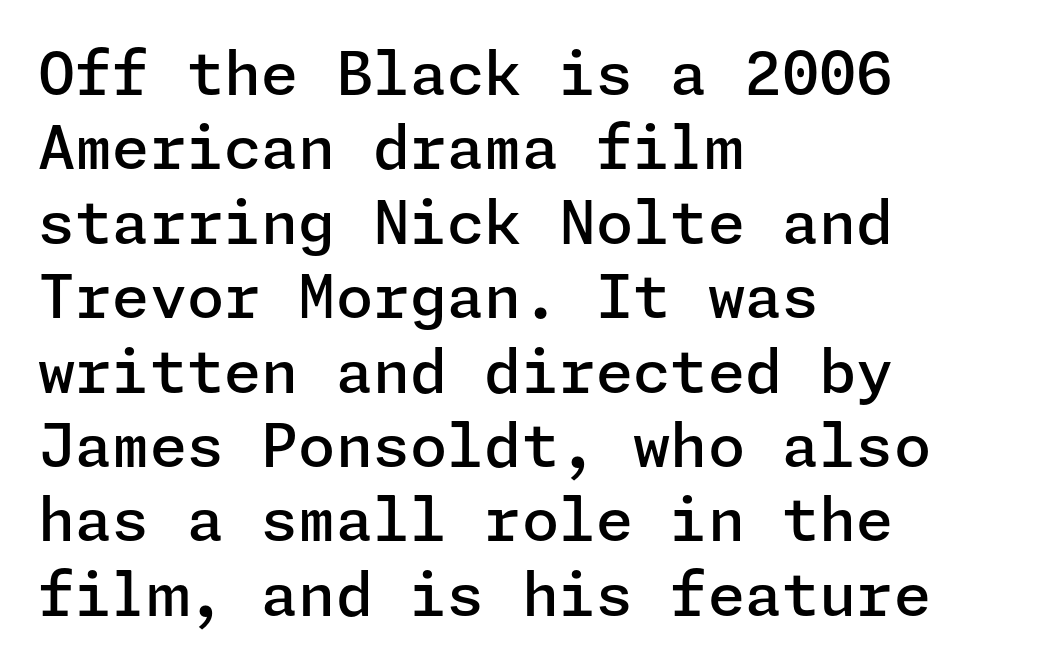
The image shows 60 px semibold sans-serif type, upright; set left-aligned, line spacing 1.24x, normal letter spacing, not underlined; low stroke contrast and a medium x-height.
